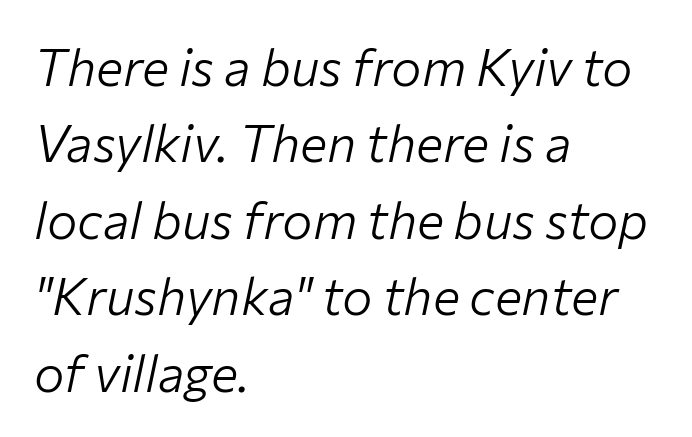
The image shows 51 px light type, italic (leaning right); set left-aligned, normal line spacing (1.5x), normal letter spacing, not underlined; low stroke contrast and a medium x-height.
